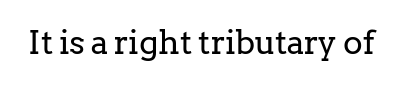
Q: Is the text bold? A: No.
Q: Is the text italic (slanted)? A: No, it is upright.
Q: Is the typeface a serif or a sans-serif typeface? A: Serif.
Q: Is the text underlined? A: No.
Q: Is the spacing between letters normal or unusually wide? A: Normal.
Q: Width (condensed, normal, or wide)? A: Normal.
Q: Stroke contrast? A: Low.
Q: x-height? A: Medium.
Q: Monospaced? A: No.
